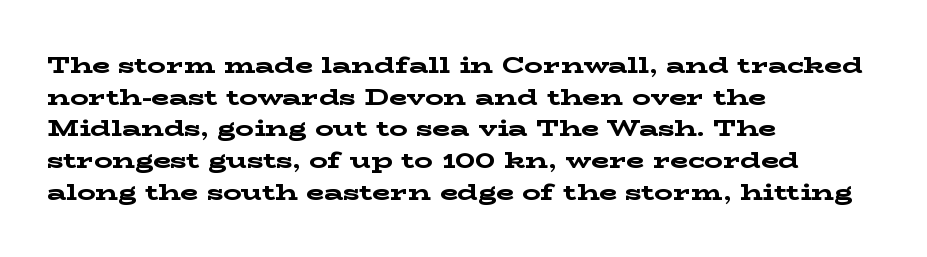
The lines are quadded left. Regular leading. Nothing unusual about the tracking: characters are spaced as the font intends. The font is running at its bold setting. Tall strokes in this sample are plumb rather than angled.
